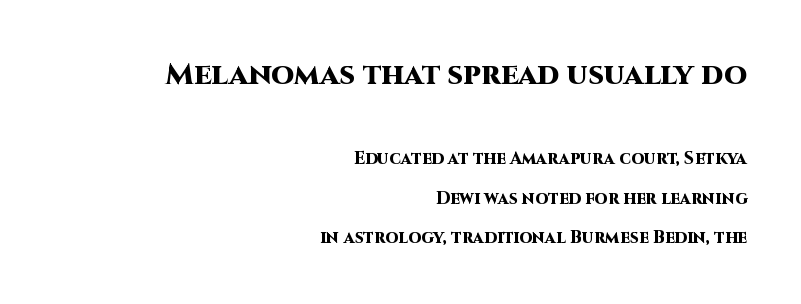
Q: Is the text bold? A: Yes.
Q: Is the text italic (slanted)? A: No, it is upright.
Q: Is the typeface a serif or a sans-serif typeface? A: Sans-serif.
Q: Is the text underlined? A: No.
Q: How is the paragraph aligned? A: Right-aligned.
Q: Is the spacing between letters normal or unusually wide? A: Normal.
Q: Is the spacing between lines tight, normal or loose? A: Loose.
Q: Which block of text is set in a larger size, the first (top) or the second (bottom)? A: The first (top) one.
Q: Width (condensed, normal, or wide)? A: Normal.
Q: Stroke contrast? A: High.
Q: x-height? A: Large.
Q: Monospaced? A: No.
